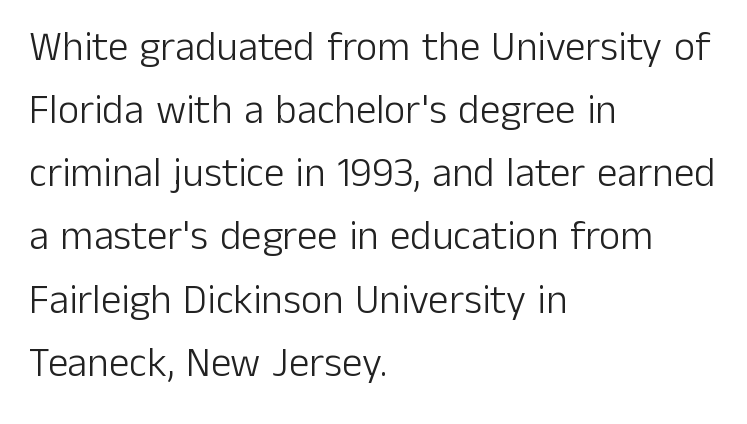
The image shows 41 px light sans-serif type, upright; set left-aligned, normal line spacing (1.54x), normal letter spacing, not underlined; low stroke contrast and a medium x-height.
